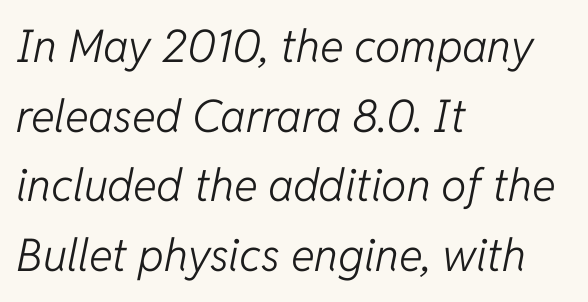
Q: Is the text bold? A: No.
Q: Is the text italic (slanted)? A: Yes, it leans right by about 11 degrees.
Q: Is the text underlined? A: No.
Q: How is the paragraph aligned? A: Left-aligned.
Q: Is the spacing between letters normal or unusually wide? A: Normal.
Q: Is the spacing between lines tight, normal or loose? A: Normal.
Q: Width (condensed, normal, or wide)? A: Normal.
Q: Stroke contrast? A: Low.
Q: x-height? A: Medium.
Q: Monospaced? A: No.
